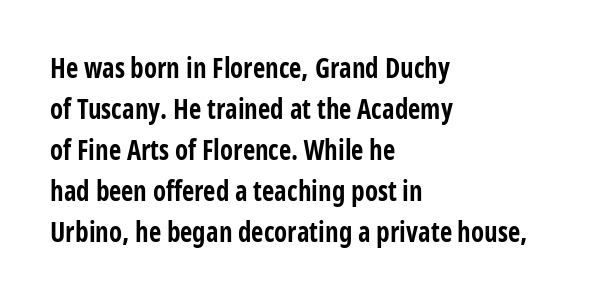
Q: Is the text bold? A: Yes.
Q: Is the text italic (slanted)? A: No, it is upright.
Q: Is the text underlined? A: No.
Q: How is the paragraph aligned? A: Left-aligned.
Q: Is the spacing between letters normal or unusually wide? A: Normal.
Q: Is the spacing between lines tight, normal or loose? A: Normal.
